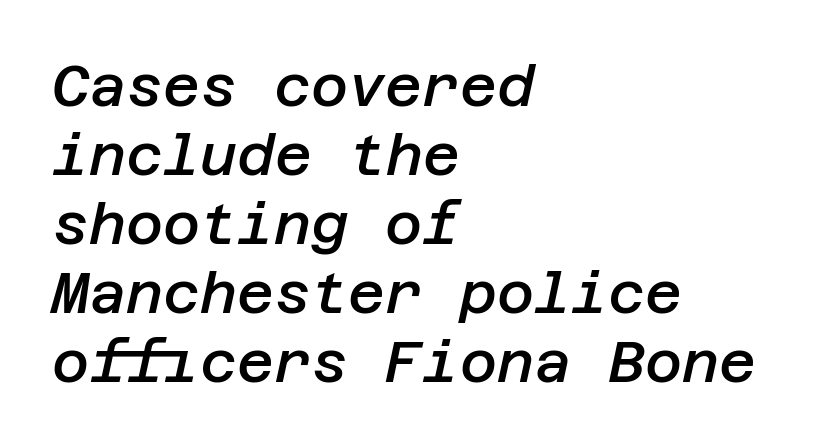
{"italic": "yes", "lean": "right", "slant_degrees": 12, "bold": "semi", "weight": "semibold", "width": "normal", "stroke_contrast": "low", "x_height": "large", "underline": "no", "align": "left", "line_spacing_ratio": 1.21, "letter_spacing": "normal", "letter_spacing_em": 0.0, "glyph_px": 57}
